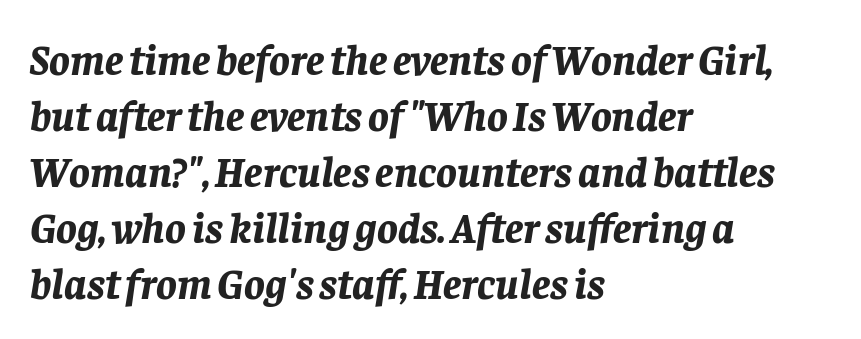
The image shows 43 px bold type, italic (leaning right); set left-aligned, normal line spacing (1.3x), normal letter spacing, not underlined; low stroke contrast and a large x-height.
